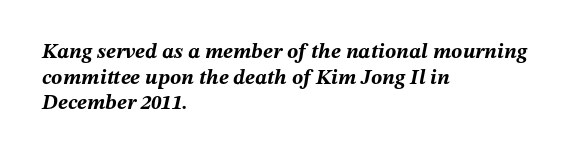
{"italic": "yes", "lean": "right", "slant_degrees": 12, "bold": "yes", "underline": "no", "align": "left", "line_spacing_ratio": 1.22, "letter_spacing": "normal", "letter_spacing_em": 0.0, "glyph_px": 21}
